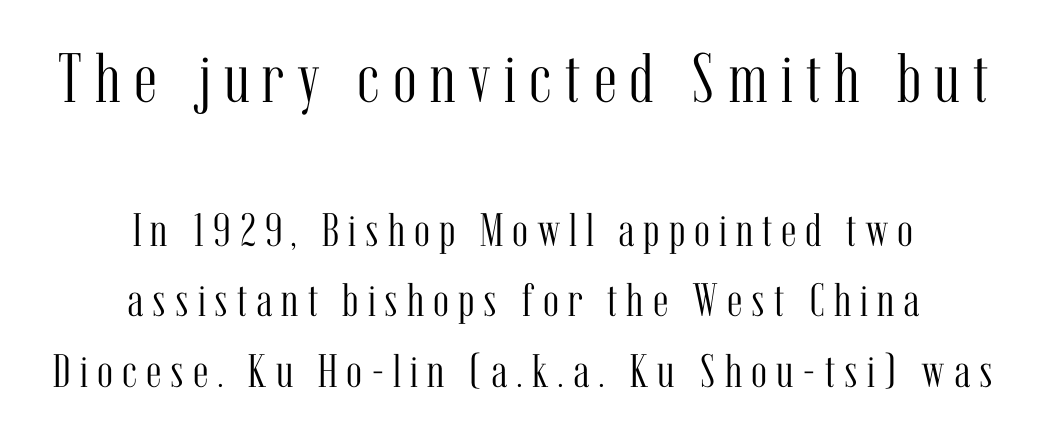
{"serif": "yes", "italic": "no", "bold": "no", "weight": "light", "width": "condensed", "stroke_contrast": "medium", "x_height": "medium", "monospaced": "no", "underline": "no", "align": "center", "line_spacing": "normal", "line_spacing_ratio": 1.5, "larger_block": "first", "size_ratio": 1.49, "glyph_px": 70}
